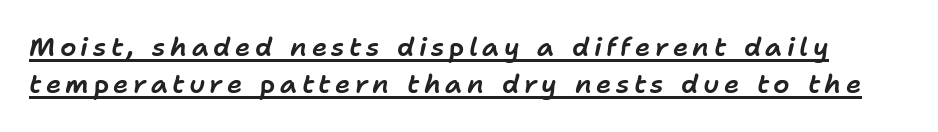
{"italic": "yes", "lean": "right", "slant_degrees": 11, "underline": "yes", "line_spacing": "normal", "line_spacing_ratio": 1.43, "glyph_px": 26}
